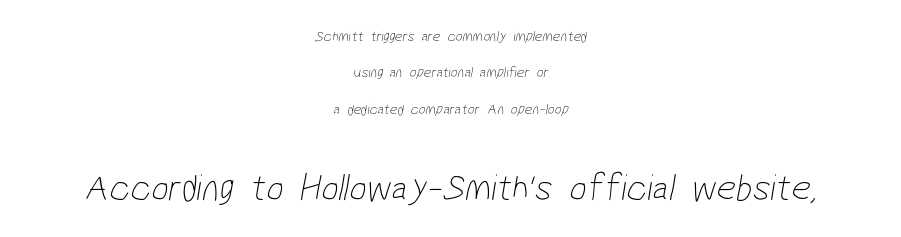
The image shows 38 px thin, condensed sans-serif type; set centered, loose line spacing (2.43x), normal letter spacing, not underlined; the second (bottom) block is 2.53x larger; low stroke contrast and a medium x-height.
